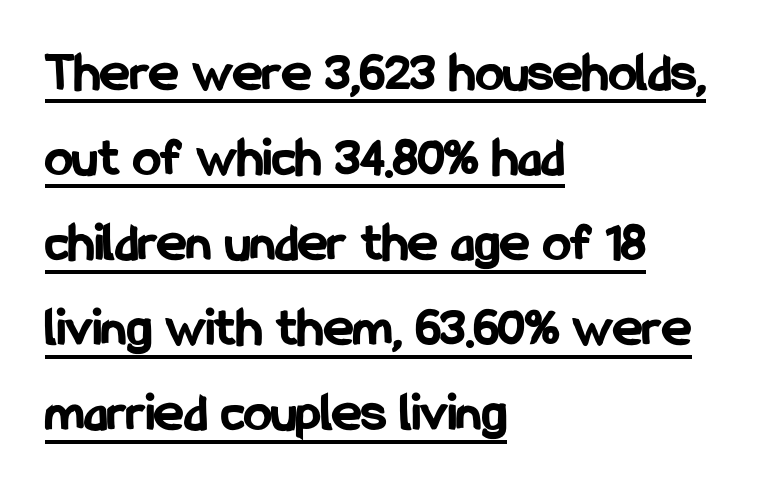
{"serif": "no", "italic": "no", "bold": "yes", "weight": "bold", "width": "condensed", "stroke_contrast": "low", "x_height": "medium", "monospaced": "no", "underline": "yes", "align": "left", "line_spacing": "normal", "line_spacing_ratio": 1.52, "letter_spacing": "normal", "letter_spacing_em": 0.0, "glyph_px": 56}
